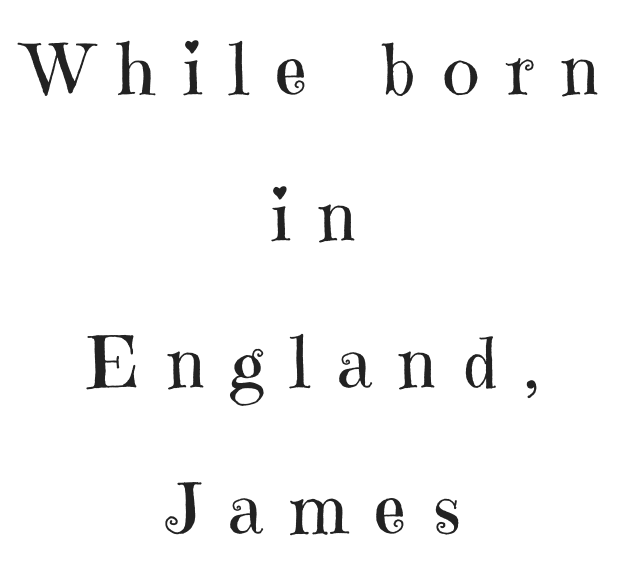
{"serif": "yes", "italic": "no", "bold": "no", "weight": "regular", "width": "normal", "stroke_contrast": "high", "x_height": "medium", "monospaced": "no", "underline": "no", "align": "center", "line_spacing": "loose", "line_spacing_ratio": 2.09, "letter_spacing": "wide", "letter_spacing_em": 0.39, "glyph_px": 70}
